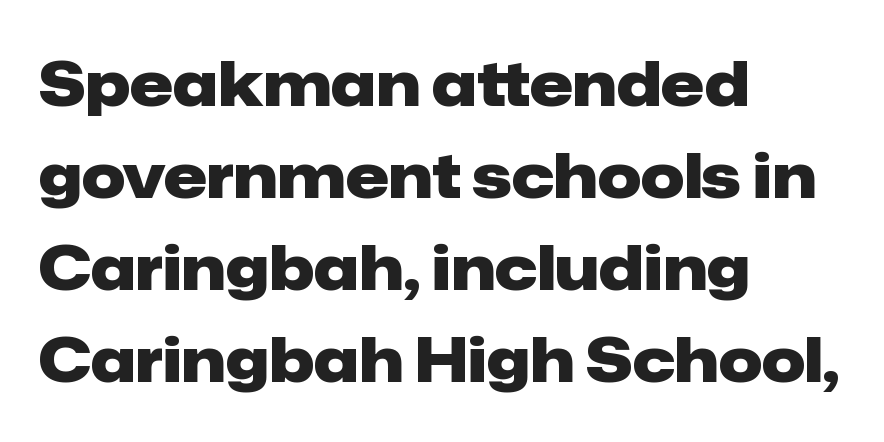
{"serif": "no", "italic": "no", "bold": "yes", "weight": "heavy", "width": "normal", "stroke_contrast": "low", "x_height": "medium", "monospaced": "no", "underline": "no", "align": "left", "line_spacing": "normal", "line_spacing_ratio": 1.51, "letter_spacing": "normal", "letter_spacing_em": 0.0, "glyph_px": 61}
